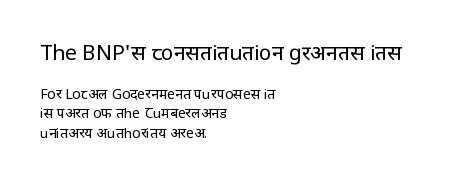
The passage shown is not bold in any degree. This rendering uses left alignment, leaving the right contour irregular. Type without underlining. Compared with typical body copy, the letter spacing here is the same. One glance says typical: line gaps are just what's usual. A student would notice the top passage is typeset larger than what follows.
